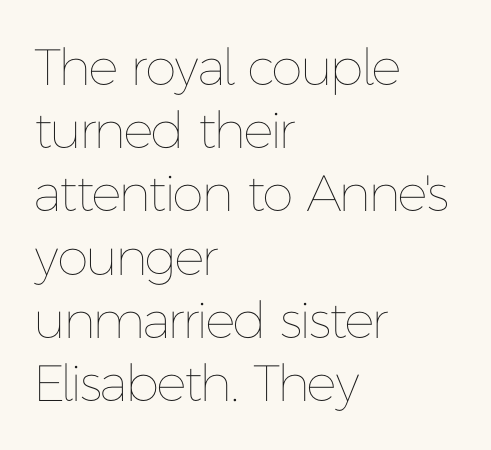
{"italic": "no", "bold": "no", "weight": "thin", "width": "normal", "stroke_contrast": "low", "x_height": "medium", "monospaced": "no", "underline": "no", "align": "left", "line_spacing_ratio": 1.24, "letter_spacing": "normal", "letter_spacing_em": 0.0, "glyph_px": 51}
